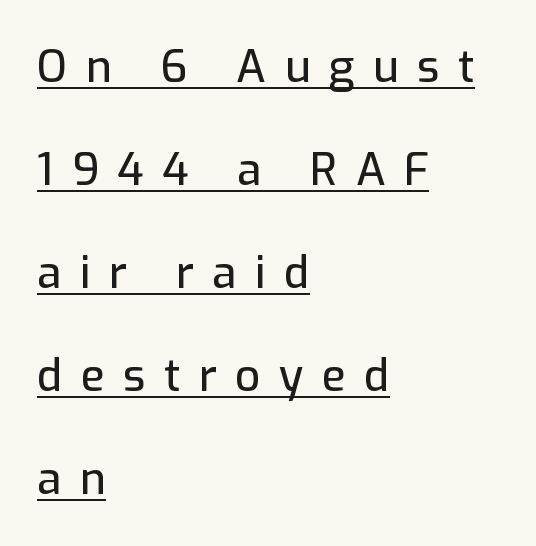
The passage shown is underscored from start to finish. The font family rendered here belongs to the sans-serif group. If you measured baseline to baseline, you'd find a long distance. Is the letter spacing exaggerated? Yes — the characters are pushed far apart. The specimen reads as upright at a glance. The lines in this sample share a left origin and differ only in where they stop.
